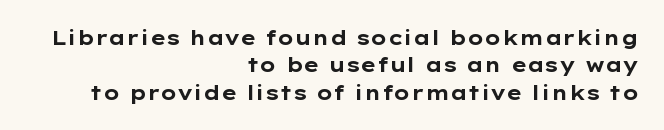
{"italic": "no", "bold": "yes", "underline": "no", "align": "right", "line_spacing": "normal", "line_spacing_ratio": 1.37, "letter_spacing": "normal", "letter_spacing_em": 0.0, "glyph_px": 20}
